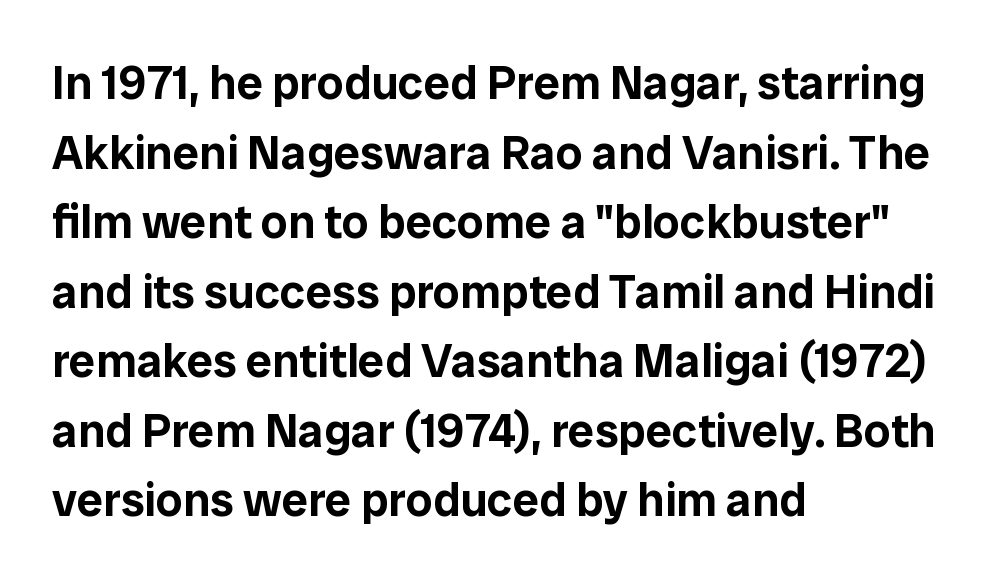
The image shows 47 px sans-serif type, upright; set left-aligned, normal line spacing (1.48x), normal letter spacing, not underlined; low stroke contrast and a medium x-height.
